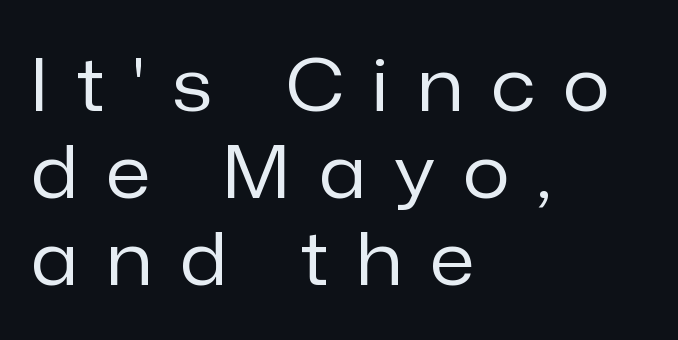
Q: Is the text bold? A: No.
Q: Is the text italic (slanted)? A: No, it is upright.
Q: Is the typeface a serif or a sans-serif typeface? A: Sans-serif.
Q: Is the text underlined? A: No.
Q: How is the paragraph aligned? A: Left-aligned.
Q: Is the spacing between letters normal or unusually wide? A: Unusually wide.
Q: Width (condensed, normal, or wide)? A: Normal.
Q: Stroke contrast? A: Low.
Q: x-height? A: Medium.
Q: Monospaced? A: No.
